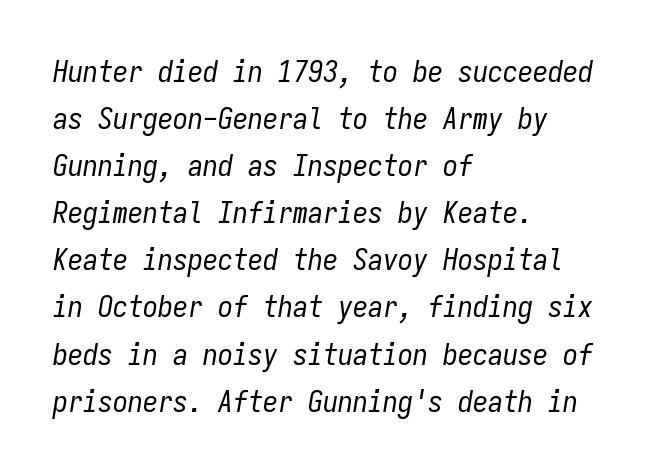
Q: Is the text bold? A: No.
Q: Is the text italic (slanted)? A: Yes, it leans right by about 9 degrees.
Q: Is the text underlined? A: No.
Q: How is the paragraph aligned? A: Left-aligned.
Q: Is the spacing between letters normal or unusually wide? A: Normal.
Q: Is the spacing between lines tight, normal or loose? A: Normal.
Q: Width (condensed, normal, or wide)? A: Condensed.
Q: Stroke contrast? A: Low.
Q: x-height? A: Medium.
Q: Monospaced? A: Yes.
